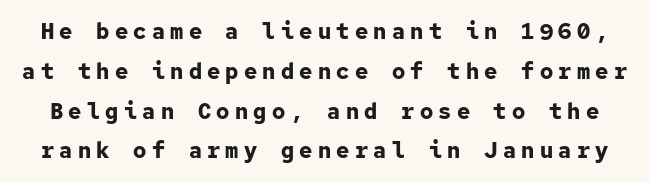
{"italic": "no", "bold": "yes", "underline": "no", "line_spacing_ratio": 1.81, "letter_spacing": "wide", "letter_spacing_em": 0.24, "glyph_px": 22}
